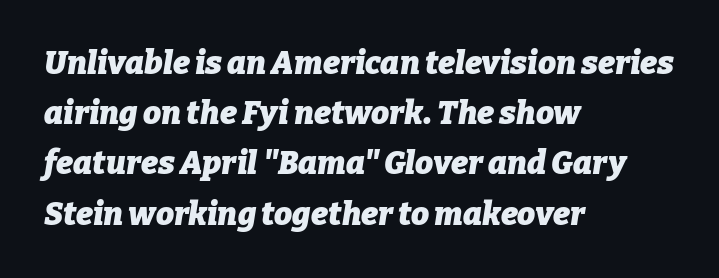
{"italic": "yes", "lean": "right", "slant_degrees": 9, "bold": "yes", "weight": "heavy", "width": "normal", "stroke_contrast": "low", "x_height": "medium", "monospaced": "no", "underline": "no", "align": "left", "line_spacing": "normal", "line_spacing_ratio": 1.57, "letter_spacing": "normal", "letter_spacing_em": 0.0, "glyph_px": 32}
